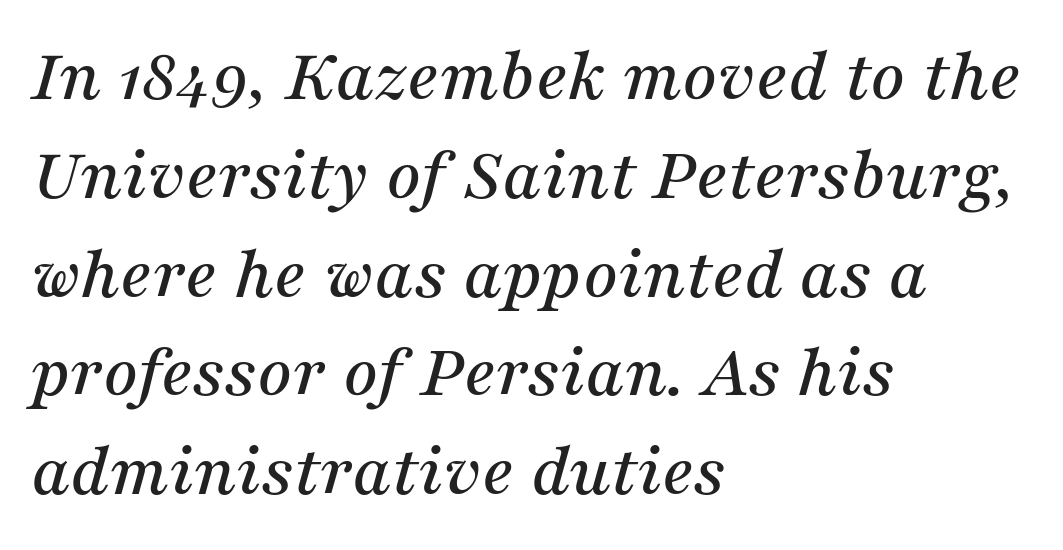
The image shows 76 px serif type, italic (leaning right); set left-aligned, normal line spacing (1.3x), normal letter spacing, not underlined; medium stroke contrast and a medium x-height.
